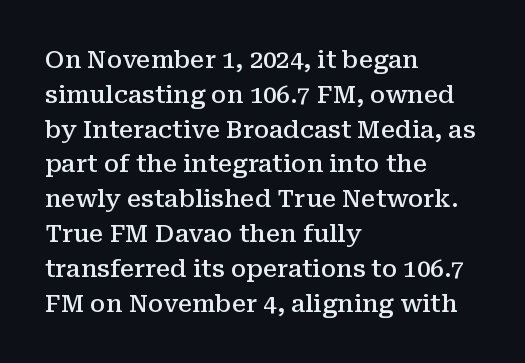
{"italic": "no", "bold": "semi", "underline": "no", "align": "left", "line_spacing": "normal", "line_spacing_ratio": 1.45, "letter_spacing": "normal", "letter_spacing_em": 0.0, "glyph_px": 24}
